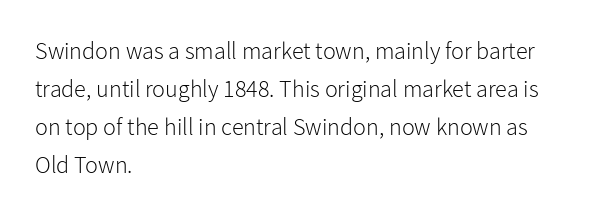
Q: Is the text bold? A: No.
Q: Is the text italic (slanted)? A: No, it is upright.
Q: Is the text underlined? A: No.
Q: How is the paragraph aligned? A: Left-aligned.
Q: Is the spacing between letters normal or unusually wide? A: Normal.
Q: Is the spacing between lines tight, normal or loose? A: Normal.
